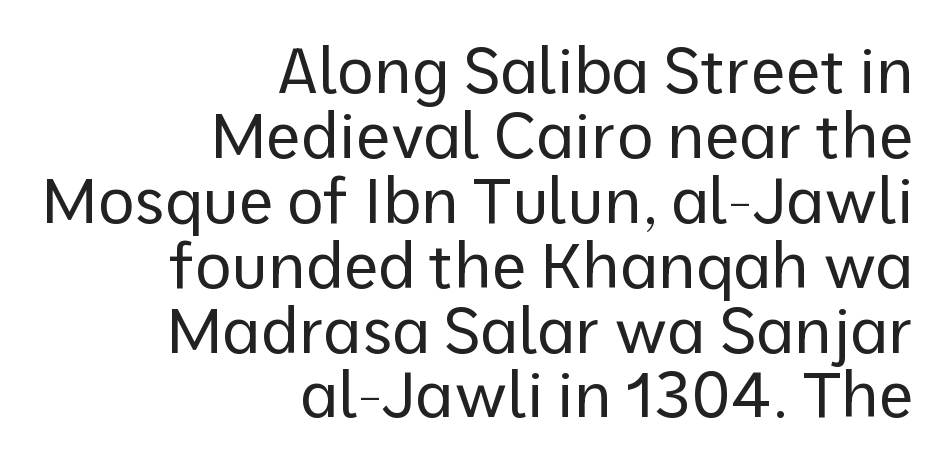
Vertical stems look standard width or narrower in stroke. A typesetter would call this proportional, since set widths differ per character. Line ends are locked; line starts wander. Check where the strokes stop: nothing finishes them off — pure sans.
